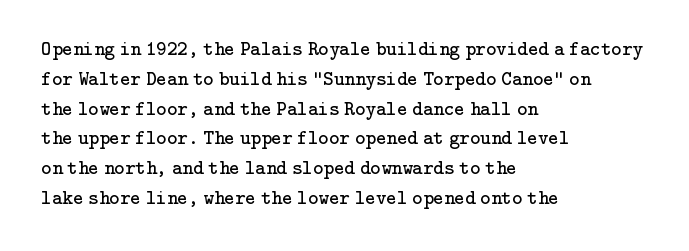
{"italic": "no", "bold": "no", "underline": "no", "align": "left", "line_spacing": "normal", "line_spacing_ratio": 1.49, "letter_spacing": "normal", "letter_spacing_em": 0.0, "glyph_px": 20}
